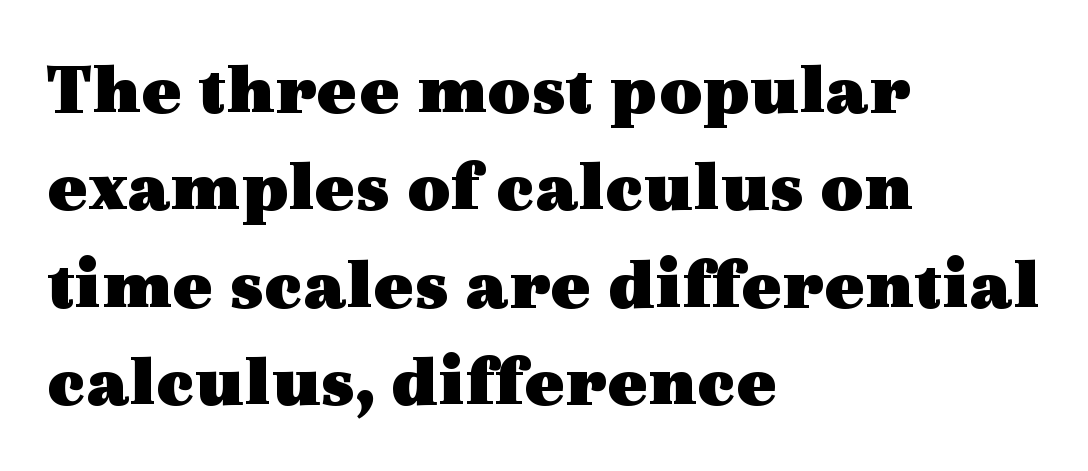
Q: Is the text bold? A: Yes.
Q: Is the text italic (slanted)? A: No, it is upright.
Q: Is the typeface a serif or a sans-serif typeface? A: Serif.
Q: Is the text underlined? A: No.
Q: How is the paragraph aligned? A: Left-aligned.
Q: Is the spacing between letters normal or unusually wide? A: Normal.
Q: Is the spacing between lines tight, normal or loose? A: Normal.
Q: Width (condensed, normal, or wide)? A: Wide.
Q: x-height? A: Medium.
Q: Monospaced? A: No.
